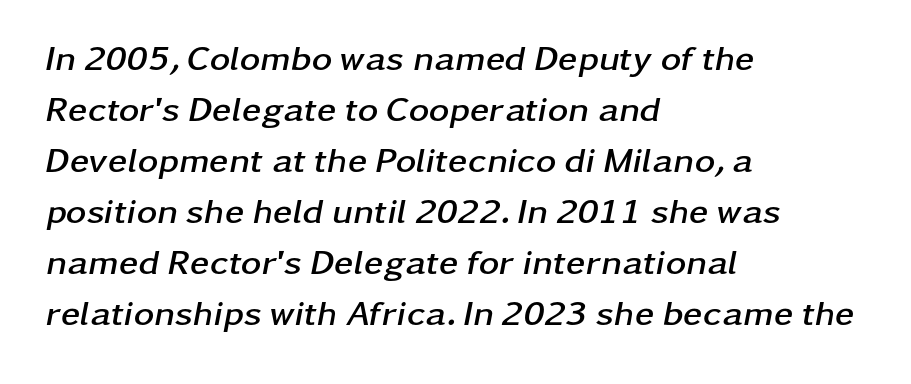
Q: Is the text bold? A: Yes.
Q: Is the text italic (slanted)? A: Yes, it leans right by about 11 degrees.
Q: Is the text underlined? A: No.
Q: How is the paragraph aligned? A: Left-aligned.
Q: Is the spacing between letters normal or unusually wide? A: Normal.
Q: Is the spacing between lines tight, normal or loose? A: Normal.
Q: Width (condensed, normal, or wide)? A: Wide.
Q: Stroke contrast? A: Low.
Q: x-height? A: Medium.
Q: Monospaced? A: No.
